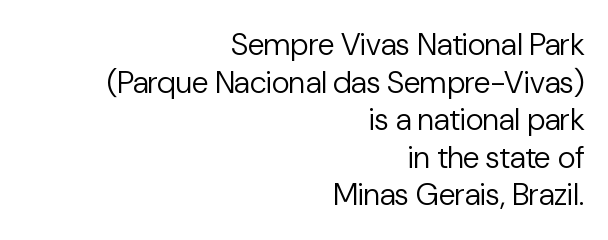
Q: Is the text bold? A: No.
Q: Is the text italic (slanted)? A: No, it is upright.
Q: Is the typeface a serif or a sans-serif typeface? A: Sans-serif.
Q: Is the text underlined? A: No.
Q: How is the paragraph aligned? A: Right-aligned.
Q: Is the spacing between letters normal or unusually wide? A: Normal.
Q: Width (condensed, normal, or wide)? A: Normal.
Q: Stroke contrast? A: Low.
Q: x-height? A: Medium.
Q: Monospaced? A: No.
